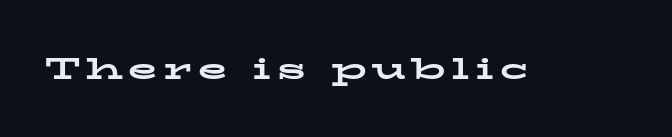
{"serif": "yes", "italic": "no", "bold": "yes", "weight": "bold", "width": "wide", "stroke_contrast": "low", "x_height": "medium", "monospaced": "no", "underline": "no", "glyph_px": 30}
